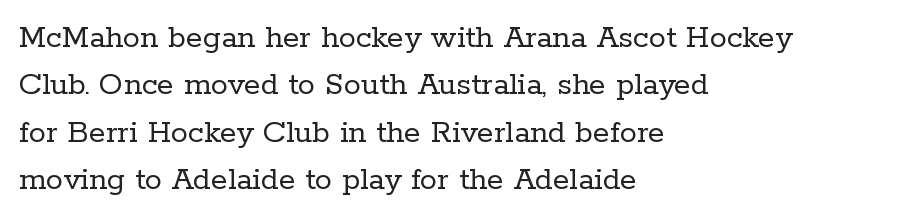
Honestly, there is no underline to notice here at all. The text was rendered using a seriffed face with decorative stroke endings. The font sits on the lighter half of the weight spectrum, regular included. How would I describe the line gaps? Plain and ordinary. What stands out about the letter spacing? Nothing — it is the standard amount. Notice how the passage keeps a crisp vertical edge on the left only.
